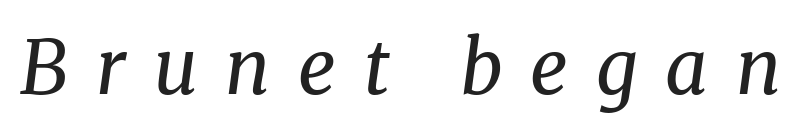
The image shows 75 px regular-weight serif type, italic (leaning right); set unusually wide letter spacing (+0.37 em), not underlined; medium stroke contrast and a medium x-height.
